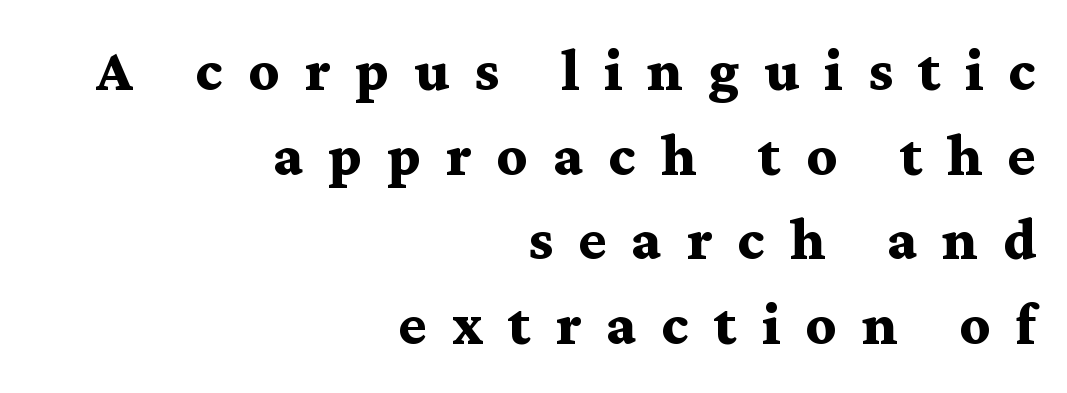
Q: Is the text bold? A: Yes.
Q: Is the text italic (slanted)? A: No, it is upright.
Q: Is the typeface a serif or a sans-serif typeface? A: Serif.
Q: Is the text underlined? A: No.
Q: How is the paragraph aligned? A: Right-aligned.
Q: Is the spacing between letters normal or unusually wide? A: Unusually wide.
Q: Is the spacing between lines tight, normal or loose? A: Normal.
Q: Width (condensed, normal, or wide)? A: Wide.
Q: Stroke contrast? A: Medium.
Q: x-height? A: Medium.
Q: Monospaced? A: No.
